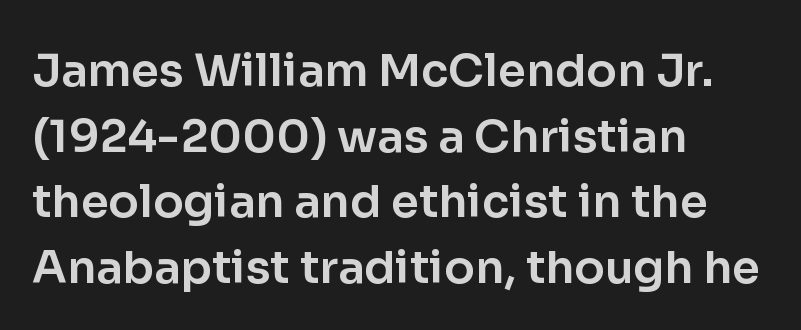
Letterform terminals end flat and unadorned throughout the passage. The face used here is rendered with its standard letterfit. It's the straight-up-and-down kind of type. Words float on clear page, feet unadorned. The paragraph has a hard left edge and a soft right edge.
